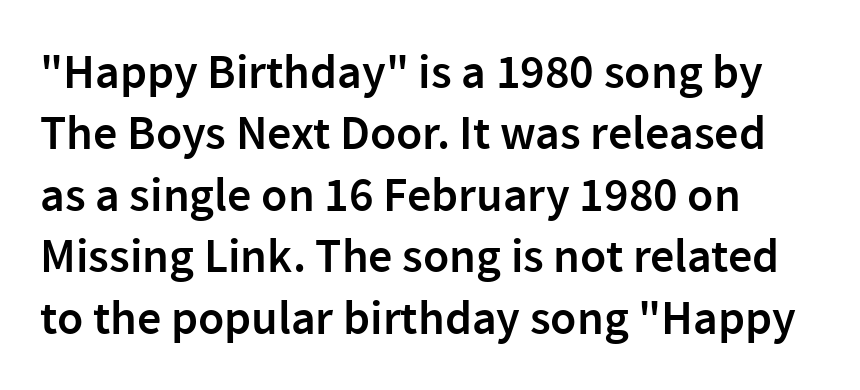
Q: Is the text bold? A: Semi-bold.
Q: Is the text italic (slanted)? A: No, it is upright.
Q: Is the typeface a serif or a sans-serif typeface? A: Sans-serif.
Q: Is the text underlined? A: No.
Q: How is the paragraph aligned? A: Left-aligned.
Q: Is the spacing between letters normal or unusually wide? A: Normal.
Q: Is the spacing between lines tight, normal or loose? A: Normal.
Q: Width (condensed, normal, or wide)? A: Normal.
Q: Stroke contrast? A: Low.
Q: x-height? A: Medium.
Q: Monospaced? A: No.
